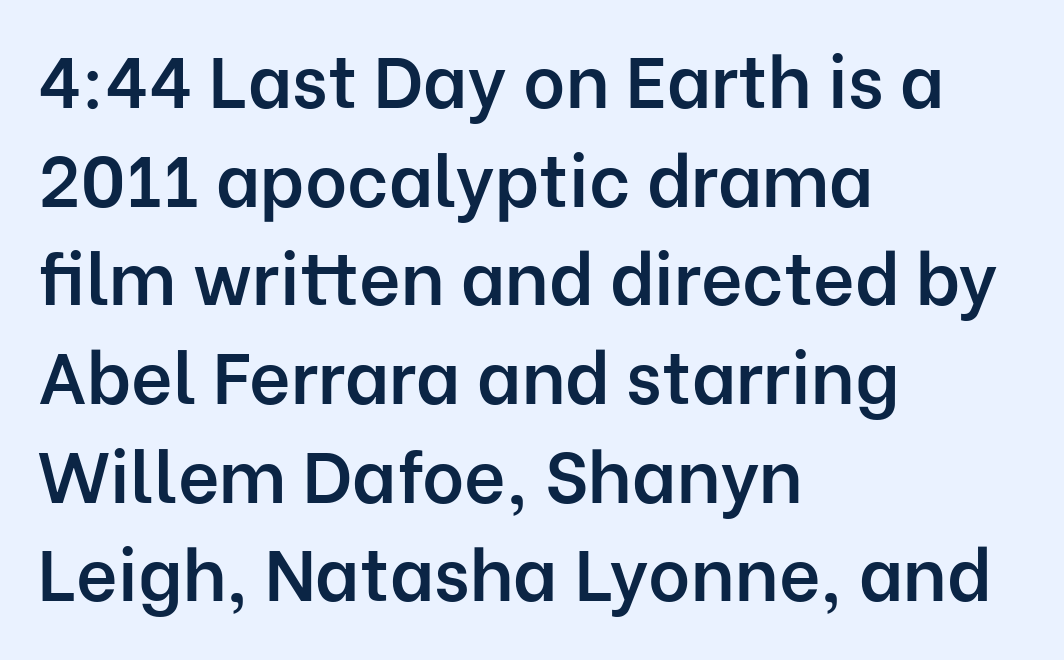
The designer went with a sans here, leaving each stem footless. Regular leading. Inter-character spacing is left at the font's built-in metrics. The ragged edge is on the right, which tells us the setting is flush left.
